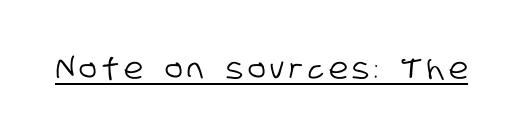
Note the varied advance widths — an 'i' is clearly narrower than an 'm'. These characters rest on top of a visible drawn line. The characters display no serif detailing; their extremities are plain.
